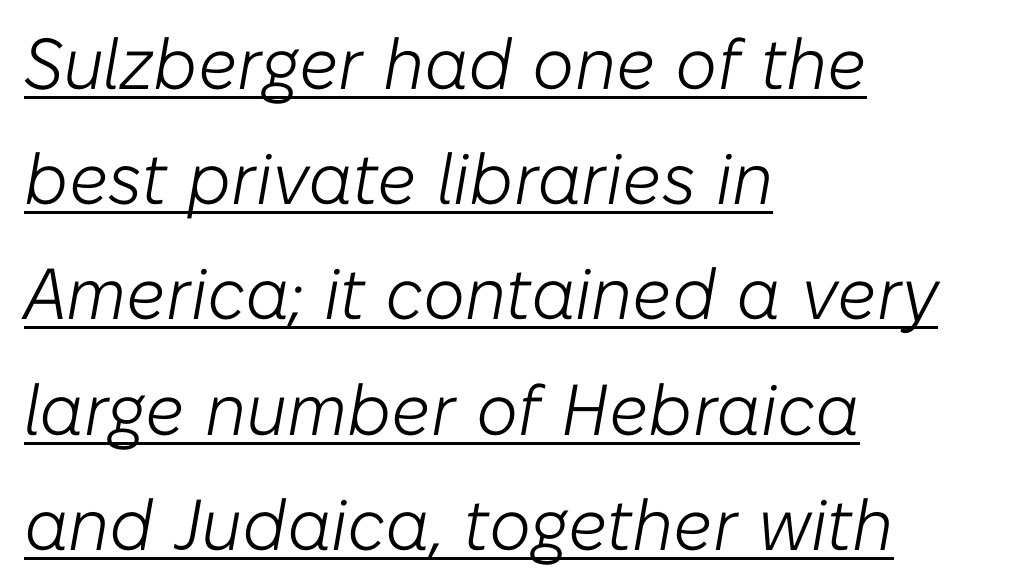
Q: Is the text bold? A: No.
Q: Is the text italic (slanted)? A: Yes, it leans right by about 10 degrees.
Q: Is the text underlined? A: Yes.
Q: How is the paragraph aligned? A: Left-aligned.
Q: Is the spacing between letters normal or unusually wide? A: Normal.
Q: Is the spacing between lines tight, normal or loose? A: Normal.
Q: Width (condensed, normal, or wide)? A: Normal.
Q: Stroke contrast? A: Low.
Q: x-height? A: Medium.
Q: Monospaced? A: No.
